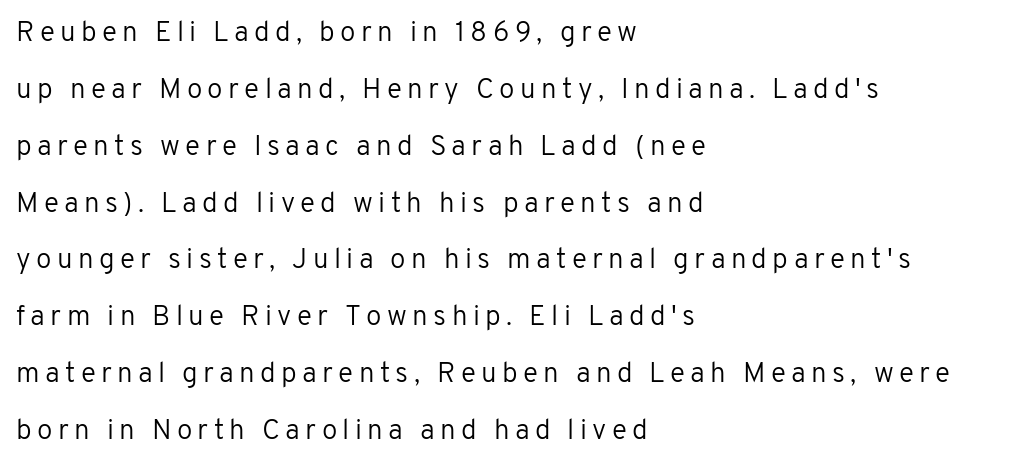
The type sits square on the baseline with zero lean. This sample has the flowing, uneven cadence of proportional lettering. Is there much room between lines? Yes — plenty of vertical air separates them. Type without underlining. No feet cap the strokes, marking this as sans-serif type.
